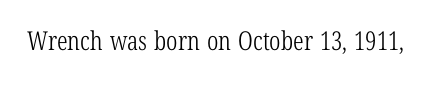
The image shows 26 px text type, upright; set normal letter spacing, not underlined.
